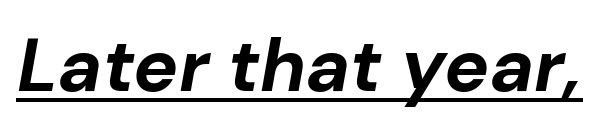
Thick stems and heavy bowls — unmistakably bold. The horizontal fit of the characters is conventional and even. A typographer would call this underscored text. Observe the lean: these are italic letterforms. Here the designer chose a conventional face with non-uniform glyph widths.
